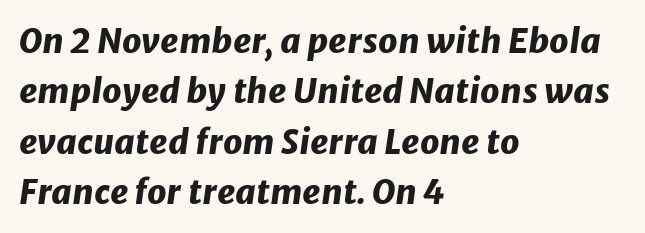
The image shows 34 px heavy type, italic (leaning right); set left-aligned, normal line spacing (1.48x), normal letter spacing, not underlined; low stroke contrast and a medium x-height.
